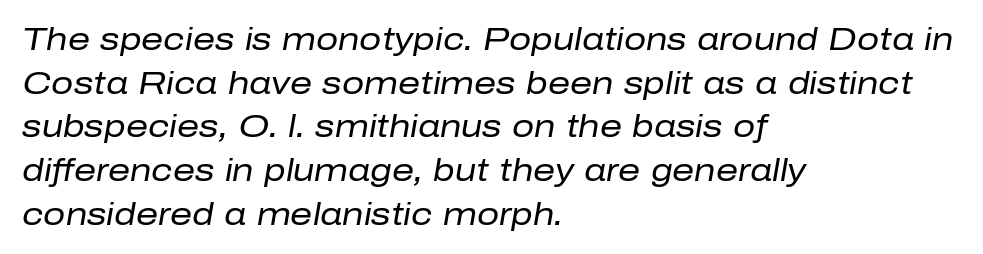
Varying glyph widths throughout — classic text-font behaviour. Between one letter and the next there's only the usual sliver of space. The space beneath each line is pristine and unruled. A student would call this left alignment; a typographer would say flush left, rag right. The characters are drawn with everyday or finer stroke widths.
